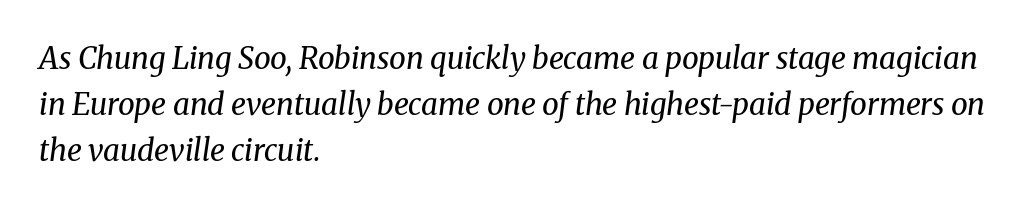
The image shows 30 px regular-weight serif type, italic (leaning right); set left-aligned, normal line spacing (1.54x), normal letter spacing, not underlined; medium stroke contrast and a medium x-height.
